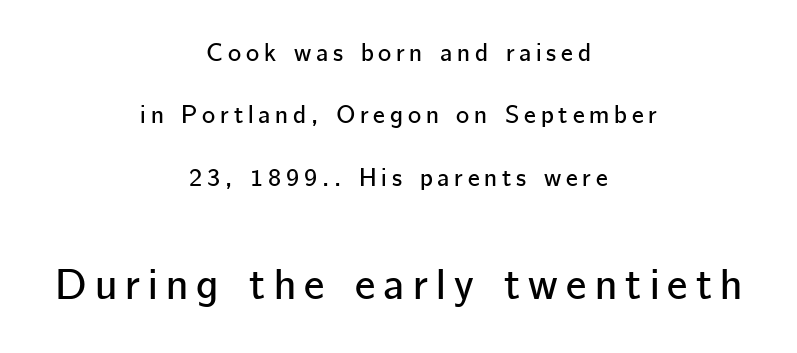
Q: Is the text italic (slanted)? A: No, it is upright.
Q: Is the typeface a serif or a sans-serif typeface? A: Sans-serif.
Q: Is the text underlined? A: No.
Q: How is the paragraph aligned? A: Centered.
Q: Is the spacing between lines tight, normal or loose? A: Loose.
Q: Which block of text is set in a larger size, the first (top) or the second (bottom)? A: The second (bottom) one.
Q: Width (condensed, normal, or wide)? A: Normal.
Q: Stroke contrast? A: Low.
Q: x-height? A: Medium.
Q: Monospaced? A: No.
